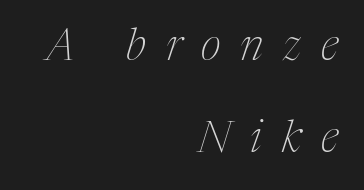
{"serif": "yes", "italic": "yes", "lean": "right", "slant_degrees": 17, "bold": "no", "weight": "thin", "width": "condensed", "stroke_contrast": "medium", "x_height": "medium", "monospaced": "no", "underline": "no", "align": "right", "line_spacing": "loose", "line_spacing_ratio": 2.1, "letter_spacing": "wide", "letter_spacing_em": 0.45, "glyph_px": 44}
